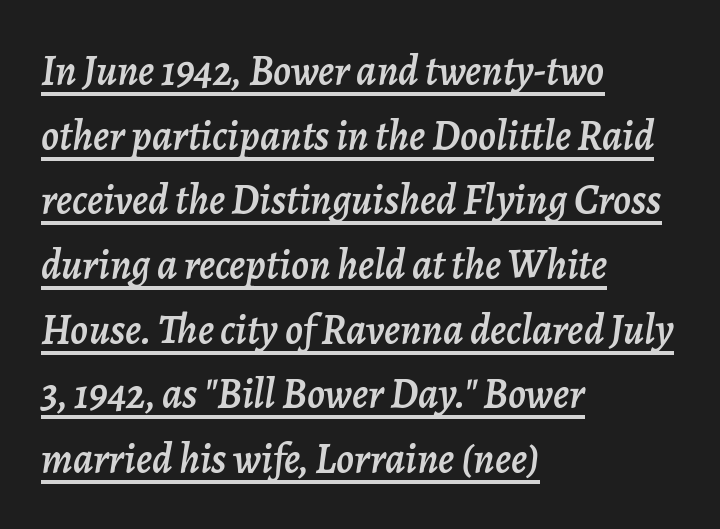
The image shows 42 px text type, italic (leaning right); set left-aligned, normal line spacing (1.54x), normal letter spacing, underlined; low stroke contrast and a medium x-height.
